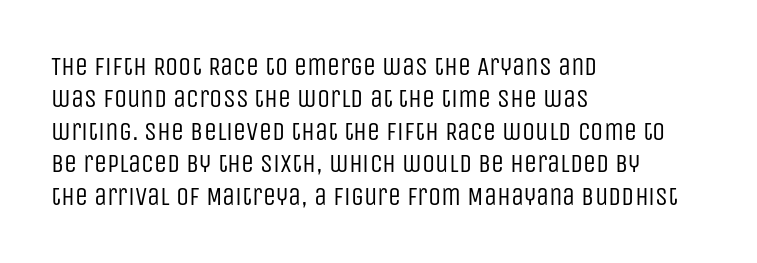
Q: Is the text bold? A: No.
Q: Is the text italic (slanted)? A: No, it is upright.
Q: Is the text underlined? A: No.
Q: How is the paragraph aligned? A: Left-aligned.
Q: Is the spacing between letters normal or unusually wide? A: Normal.
Q: Is the spacing between lines tight, normal or loose? A: Normal.
